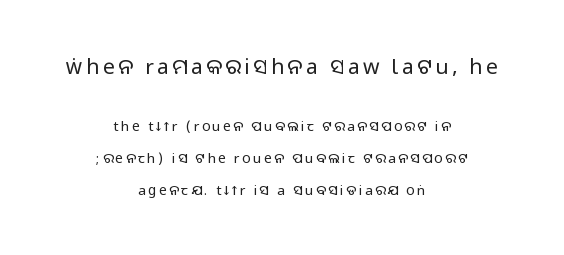
Q: Is the text italic (slanted)? A: No, it is upright.
Q: Is the text underlined? A: No.
Q: How is the paragraph aligned? A: Centered.
Q: Is the spacing between lines tight, normal or loose? A: Loose.
Q: Which block of text is set in a larger size, the first (top) or the second (bottom)? A: The first (top) one.
